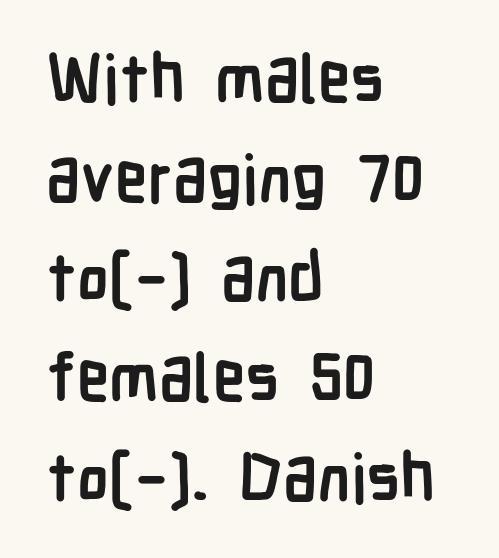
{"serif": "no", "italic": "no", "bold": "yes", "weight": "semibold", "width": "condensed", "stroke_contrast": "low", "x_height": "medium", "monospaced": "no", "underline": "no", "align": "left", "line_spacing": "normal", "line_spacing_ratio": 1.51, "letter_spacing": "normal", "letter_spacing_em": 0.0, "glyph_px": 66}
